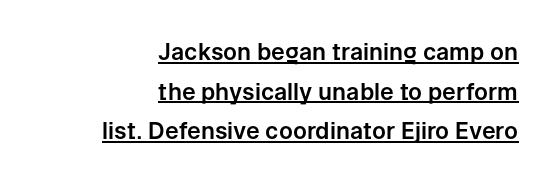
Q: Is the text italic (slanted)? A: No, it is upright.
Q: Is the text underlined? A: Yes.
Q: How is the paragraph aligned? A: Right-aligned.
Q: Is the spacing between letters normal or unusually wide? A: Normal.
